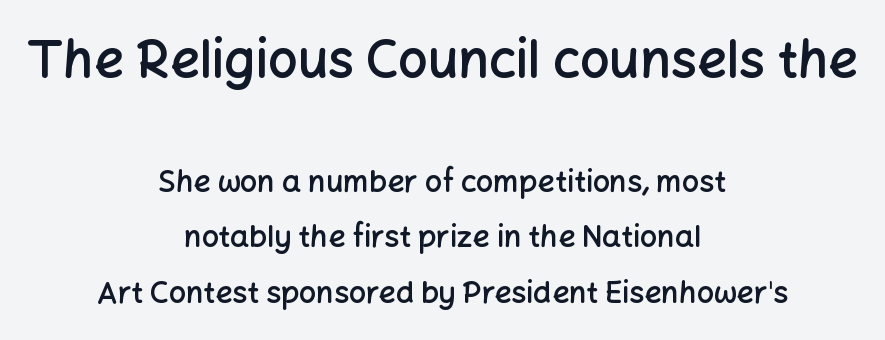
Q: Is the text bold? A: Semi-bold.
Q: Is the text italic (slanted)? A: No, it is upright.
Q: Is the typeface a serif or a sans-serif typeface? A: Sans-serif.
Q: Is the text underlined? A: No.
Q: How is the paragraph aligned? A: Centered.
Q: Is the spacing between letters normal or unusually wide? A: Normal.
Q: Which block of text is set in a larger size, the first (top) or the second (bottom)? A: The first (top) one.
Q: Width (condensed, normal, or wide)? A: Normal.
Q: Stroke contrast? A: Low.
Q: x-height? A: Medium.
Q: Monospaced? A: No.
